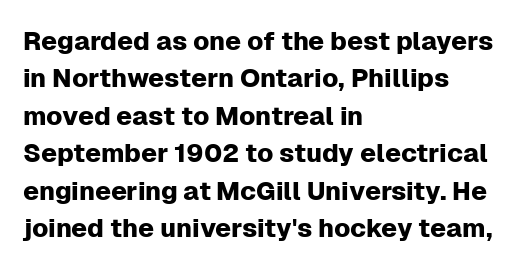
A typesetter would call this zero additional tracking. The string is rendered with underlining switched off. Reading down the block, your eye returns to a fixed left position each line. The lines sit at an ordinary, default distance from one another.
